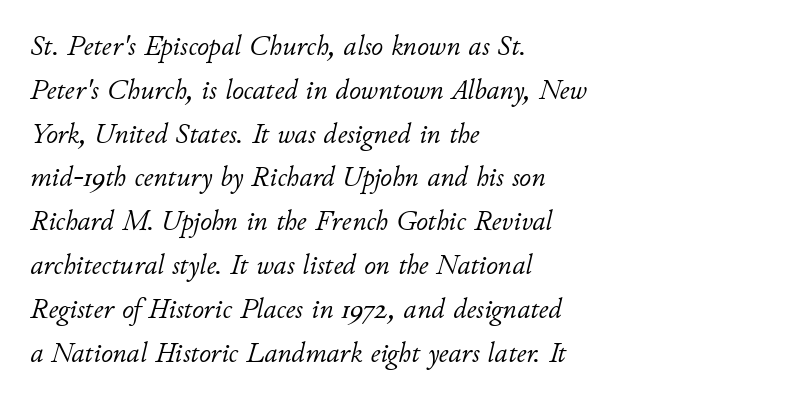
{"italic": "yes", "lean": "right", "slant_degrees": 11, "bold": "no", "weight": "light", "width": "normal", "stroke_contrast": "low", "x_height": "small", "monospaced": "no", "underline": "no", "align": "left", "line_spacing": "normal", "line_spacing_ratio": 1.51, "letter_spacing": "normal", "letter_spacing_em": 0.0, "glyph_px": 29}
